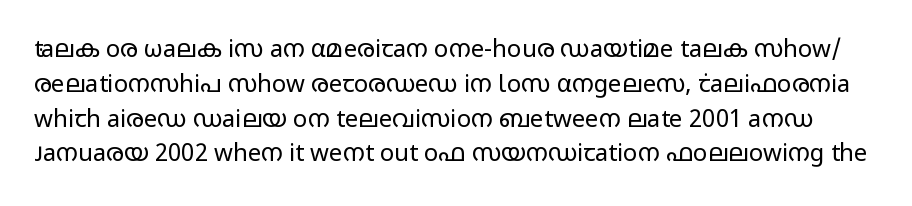
Q: Is the text bold? A: No.
Q: Is the text italic (slanted)? A: No, it is upright.
Q: Is the text underlined? A: No.
Q: Is the spacing between letters normal or unusually wide? A: Normal.
Q: Is the spacing between lines tight, normal or loose? A: Normal.
